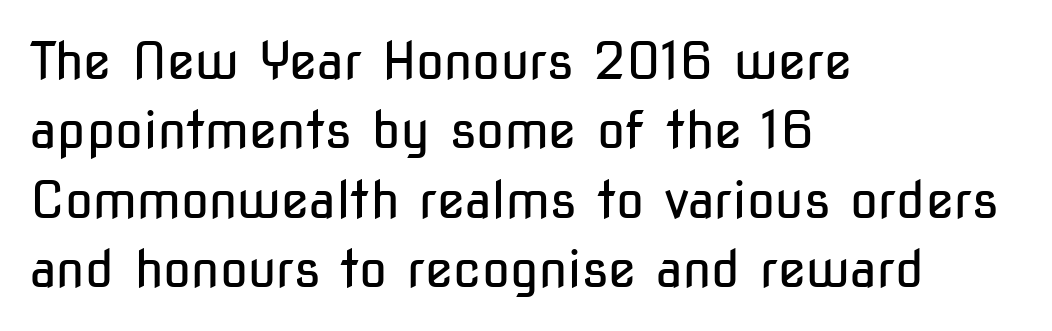
Q: Is the text bold? A: No.
Q: Is the text italic (slanted)? A: No, it is upright.
Q: Is the typeface a serif or a sans-serif typeface? A: Sans-serif.
Q: Is the text underlined? A: No.
Q: How is the paragraph aligned? A: Left-aligned.
Q: Is the spacing between letters normal or unusually wide? A: Normal.
Q: Is the spacing between lines tight, normal or loose? A: Normal.
Q: Width (condensed, normal, or wide)? A: Condensed.
Q: Stroke contrast? A: Low.
Q: x-height? A: Medium.
Q: Monospaced? A: No.
